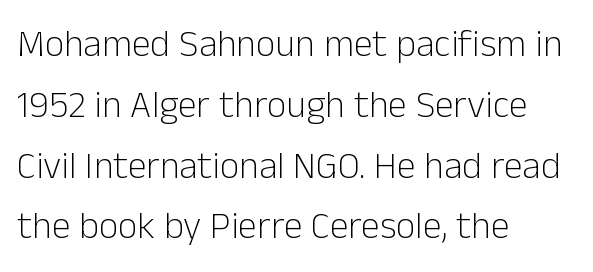
{"serif": "no", "italic": "no", "bold": "no", "weight": "light", "width": "normal", "stroke_contrast": "low", "x_height": "medium", "monospaced": "no", "underline": "no", "align": "left", "line_spacing": "normal", "line_spacing_ratio": 1.6, "letter_spacing": "normal", "letter_spacing_em": 0.0, "glyph_px": 38}
